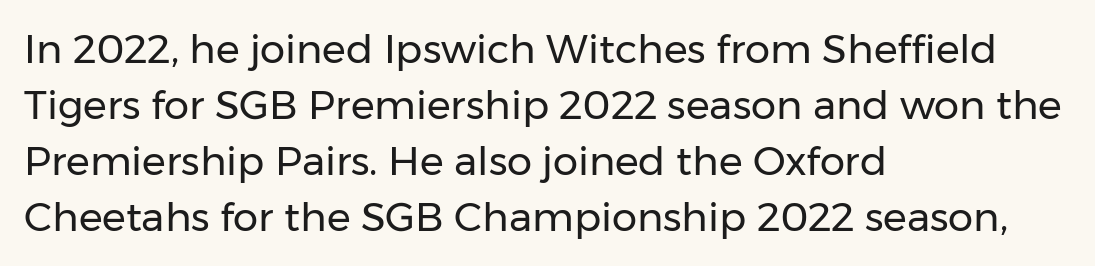
The image shows 40 px regular-weight sans-serif type, upright; set left-aligned, normal line spacing (1.4x), normal letter spacing, not underlined; low stroke contrast and a medium x-height.
